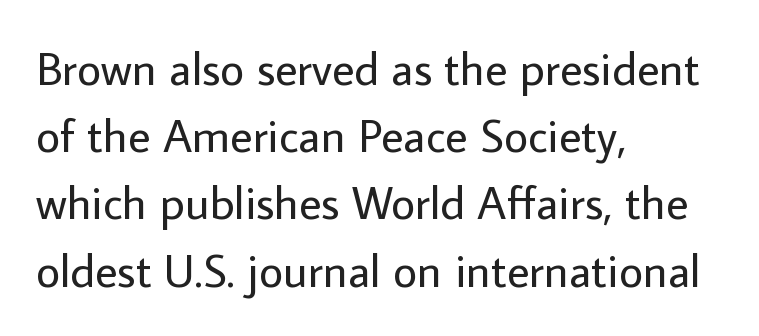
One glance says typical: line gaps are just what's usual. Decoration check: the copy has no underline. The lettering stays uniformly vertical, giving the passage a roman look. Does extra space separate the letters? No, they use regular spacing.
